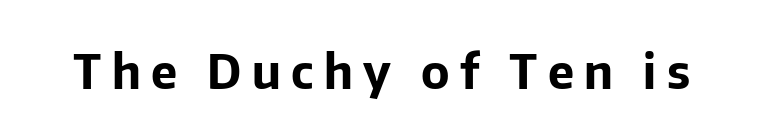
{"serif": "no", "italic": "no", "bold": "yes", "weight": "bold", "width": "normal", "stroke_contrast": "low", "x_height": "medium", "monospaced": "no", "underline": "no", "letter_spacing": "wide", "letter_spacing_em": 0.22, "glyph_px": 47}
